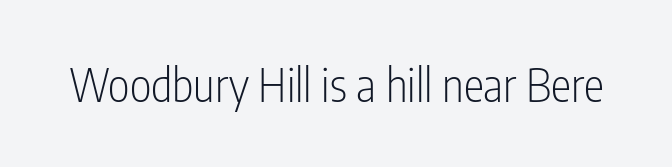
The image shows 46 px light, condensed sans-serif type, upright; set normal letter spacing, not underlined; low stroke contrast and a medium x-height.
